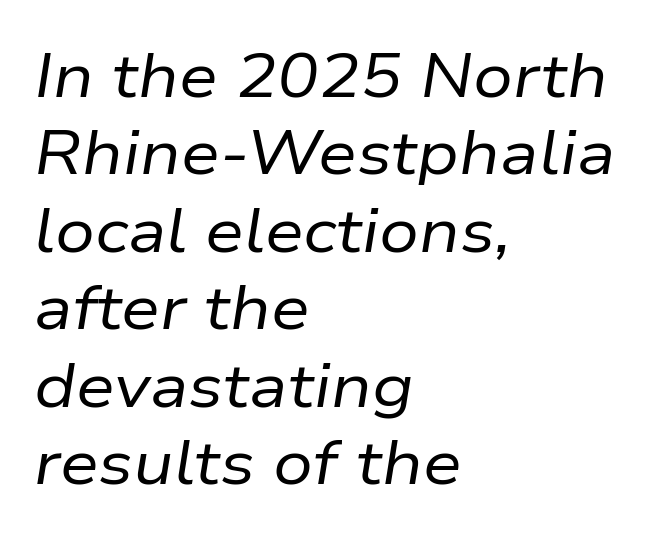
The image shows 62 px regular-weight type, italic (leaning right); set left-aligned, normal line spacing (1.25x), normal letter spacing, not underlined; low stroke contrast and a medium x-height.
